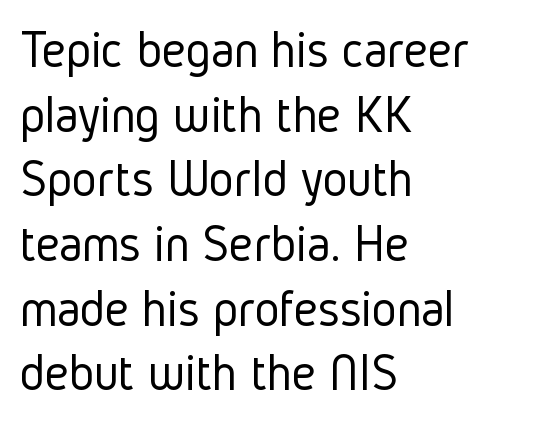
Notice how the stems are strictly vertical — no italics here. Between one letter and the next there's only the usual sliver of space. Does the copy run flush right? No — it runs flush left. The glyphs are unaccompanied by any horizontal stroke below them. Letters have the restrained weight of plain body copy at most. Proportional: the letters do not fall into vertical columns.
